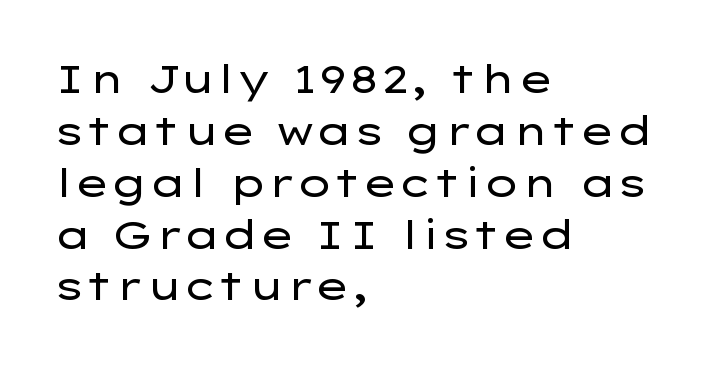
{"serif": "no", "italic": "no", "bold": "no", "weight": "regular", "width": "wide", "stroke_contrast": "low", "x_height": "medium", "monospaced": "no", "underline": "no", "align": "left", "line_spacing": "normal", "line_spacing_ratio": 1.33, "letter_spacing": "normal", "letter_spacing_em": 0.0, "glyph_px": 39}
